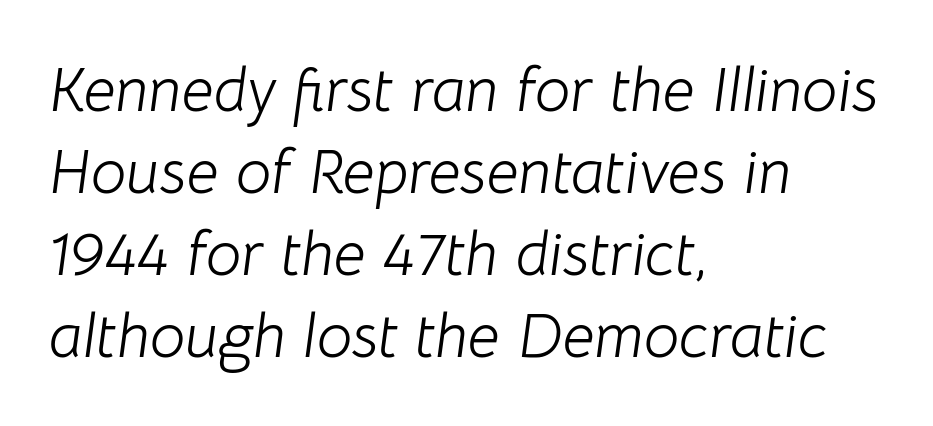
Does the copy run flush right? No — it runs flush left. This sample uses plain, unmodified letter spacing. Is the type heavy? It reads as light-to-regular instead. Is this a fixed-width face? No — the glyphs have proportional, varying widths. Each new line begins a customary step beneath the previous one.
